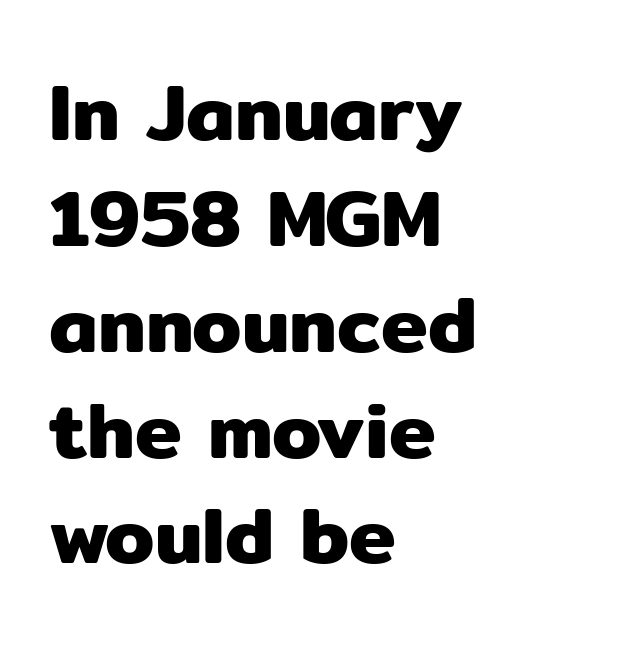
{"serif": "no", "italic": "no", "width": "normal", "stroke_contrast": "low", "x_height": "medium", "monospaced": "no", "underline": "no", "align": "left", "line_spacing": "normal", "line_spacing_ratio": 1.34, "letter_spacing": "normal", "letter_spacing_em": 0.0, "glyph_px": 79}
